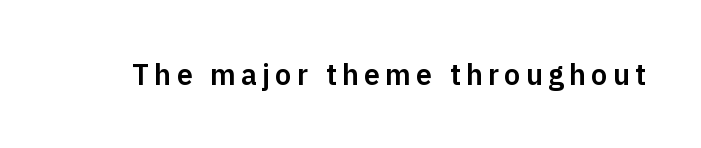
Q: Is the text italic (slanted)? A: No, it is upright.
Q: Is the typeface a serif or a sans-serif typeface? A: Sans-serif.
Q: Is the text underlined? A: No.
Q: Width (condensed, normal, or wide)? A: Normal.
Q: Stroke contrast? A: Low.
Q: x-height? A: Medium.
Q: Monospaced? A: No.
